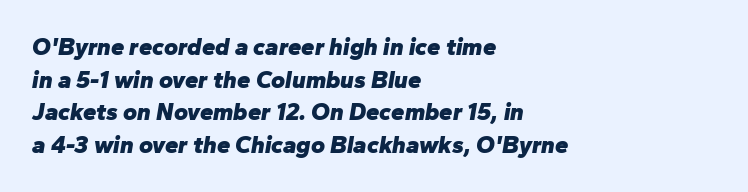
Q: Is the text bold? A: Yes.
Q: Is the text italic (slanted)? A: Yes, it leans right by about 10 degrees.
Q: Is the text underlined? A: No.
Q: How is the paragraph aligned? A: Left-aligned.
Q: Is the spacing between letters normal or unusually wide? A: Normal.
Q: Is the spacing between lines tight, normal or loose? A: Normal.
